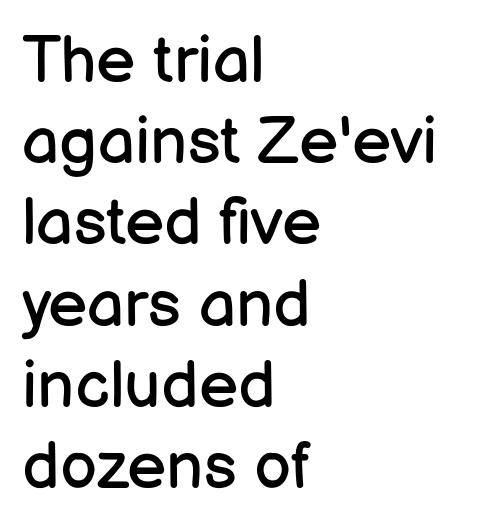
Varying glyph widths throughout — classic text-font behaviour. Descender tails drop into unmarked territory. Letter spacing: default. Ordinary non-slanted type is in use. The face looks like a standard text weight, possibly lighter.
